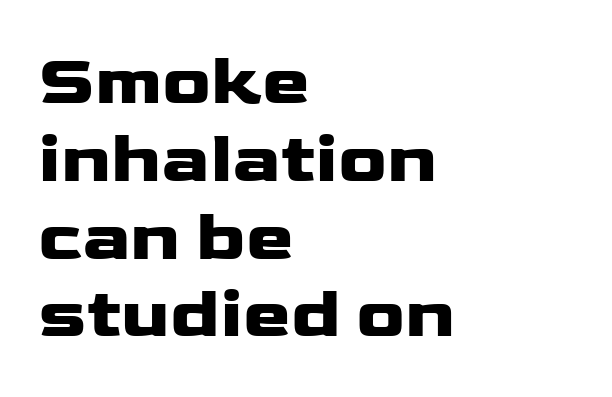
The image shows 72 px heavy, wide sans-serif type, upright; set left-aligned, tight line spacing (1.08x), normal letter spacing, not underlined; low stroke contrast and a medium x-height.
